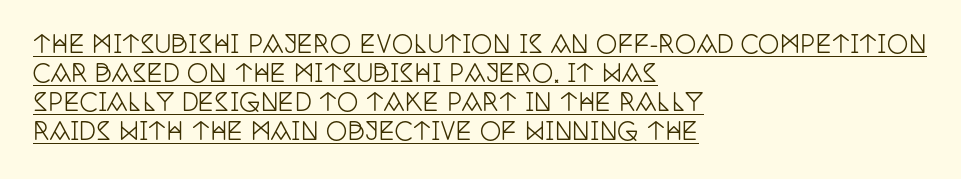
{"italic": "no", "underline": "yes", "align": "left", "line_spacing_ratio": 1.21, "letter_spacing": "normal", "letter_spacing_em": 0.0, "glyph_px": 24}
